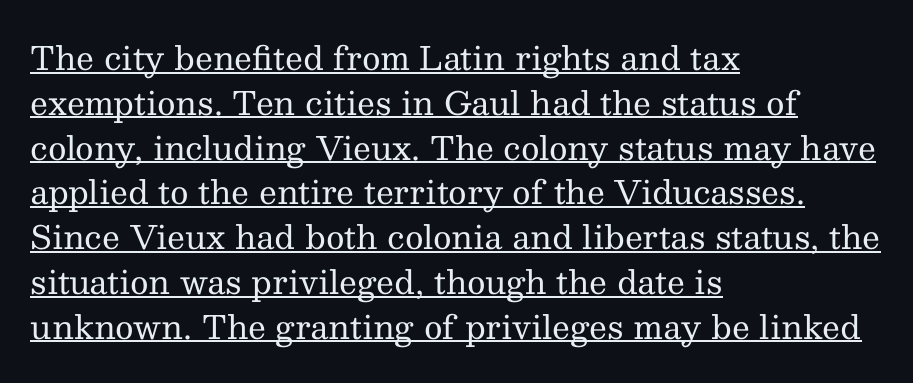
Q: Is the text bold? A: No.
Q: Is the text italic (slanted)? A: No, it is upright.
Q: Is the typeface a serif or a sans-serif typeface? A: Serif.
Q: Is the text underlined? A: Yes.
Q: How is the paragraph aligned? A: Left-aligned.
Q: Is the spacing between letters normal or unusually wide? A: Normal.
Q: Is the spacing between lines tight, normal or loose? A: Normal.
Q: Width (condensed, normal, or wide)? A: Normal.
Q: Stroke contrast? A: Medium.
Q: x-height? A: Medium.
Q: Monospaced? A: No.
